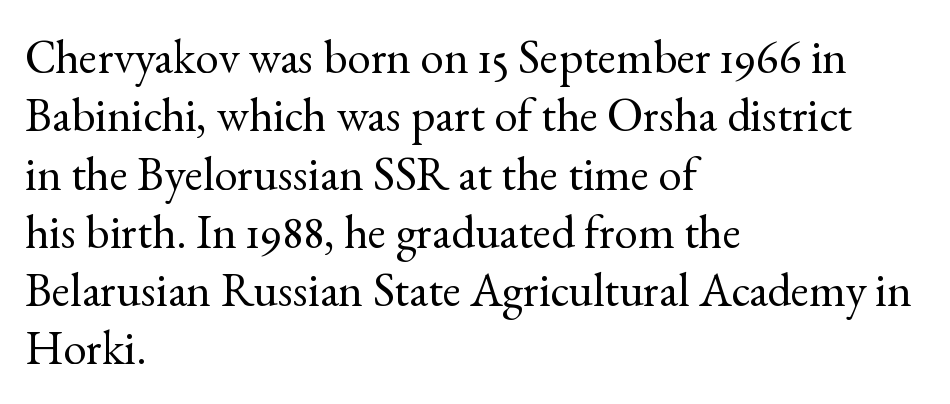
{"serif": "yes", "italic": "no", "bold": "no", "weight": "regular", "width": "normal", "x_height": "small", "monospaced": "no", "underline": "no", "align": "left", "line_spacing_ratio": 1.24, "letter_spacing": "normal", "letter_spacing_em": 0.0, "glyph_px": 47}
